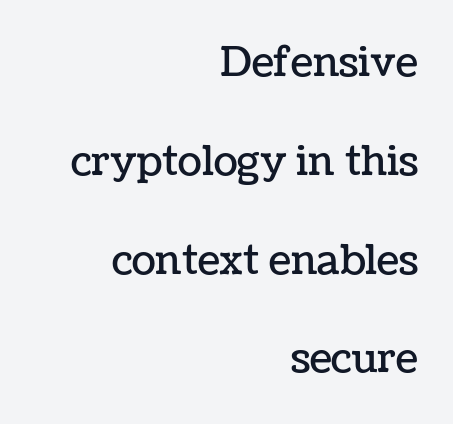
{"italic": "no", "width": "normal", "stroke_contrast": "low", "x_height": "medium", "monospaced": "no", "underline": "no", "align": "right", "line_spacing": "loose", "line_spacing_ratio": 2.47, "letter_spacing": "normal", "letter_spacing_em": 0.0, "glyph_px": 40}
